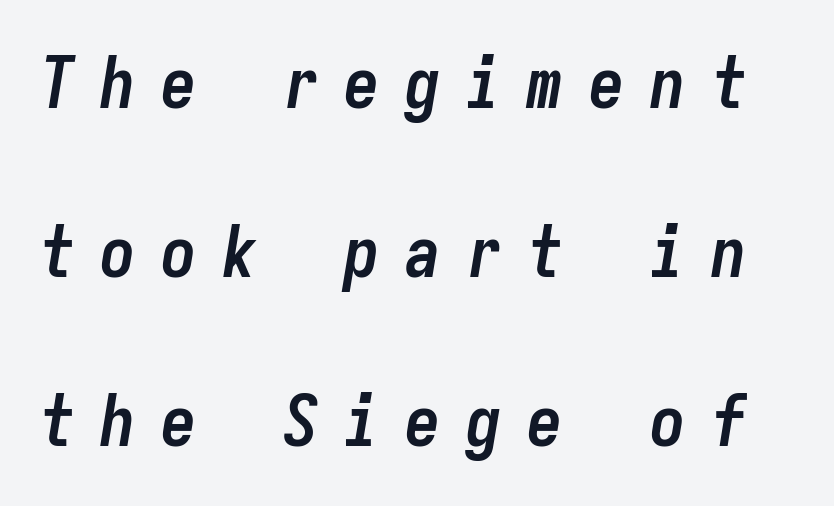
{"italic": "yes", "lean": "right", "slant_degrees": 9, "bold": "yes", "weight": "semibold", "width": "condensed", "stroke_contrast": "low", "x_height": "medium", "monospaced": "yes", "underline": "no", "line_spacing": "loose", "line_spacing_ratio": 2.38, "letter_spacing": "wide", "letter_spacing_em": 0.36, "glyph_px": 71}
